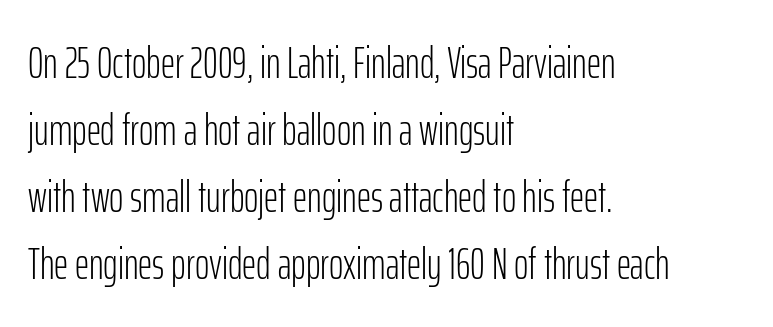
You can tell it's not italic because the verticals are truly vertical. No chunkiness to these letters — they're not bold. Rows of type keep a routine distance in the vertical direction. If you drew a ruler down the left edge, every line would touch it. A bare baseline throughout the passage.
